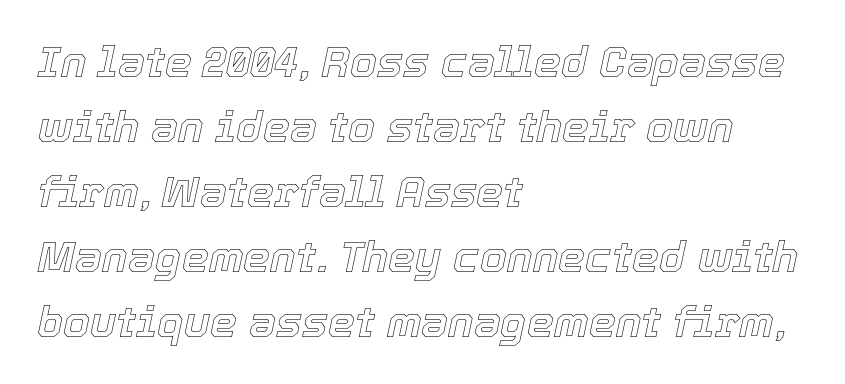
Q: Is the text italic (slanted)? A: Yes, it leans right by about 12 degrees.
Q: Is the text underlined? A: No.
Q: How is the paragraph aligned? A: Left-aligned.
Q: Is the spacing between letters normal or unusually wide? A: Normal.
Q: Is the spacing between lines tight, normal or loose? A: Normal.
Q: Width (condensed, normal, or wide)? A: Normal.
Q: x-height? A: Medium.
Q: Monospaced? A: No.
